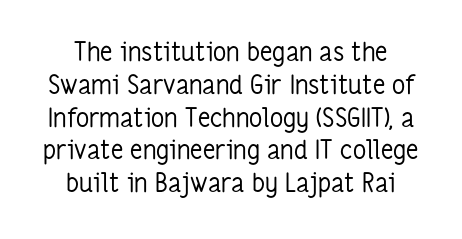
Q: Is the text bold? A: No.
Q: Is the text italic (slanted)? A: No, it is upright.
Q: Is the text underlined? A: No.
Q: Is the spacing between letters normal or unusually wide? A: Normal.
Q: Is the spacing between lines tight, normal or loose? A: Normal.
